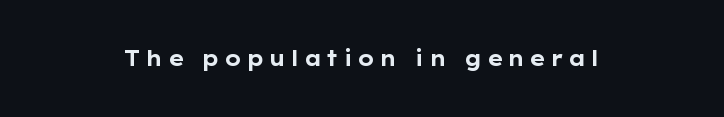
The image shows 21 px bold type, upright; set unusually wide letter spacing (+0.2 em), not underlined.
